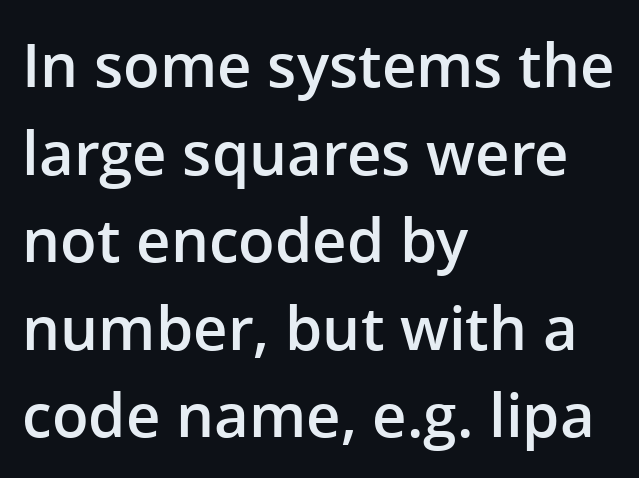
Q: Is the text bold? A: Semi-bold.
Q: Is the text italic (slanted)? A: No, it is upright.
Q: Is the typeface a serif or a sans-serif typeface? A: Sans-serif.
Q: Is the text underlined? A: No.
Q: How is the paragraph aligned? A: Left-aligned.
Q: Is the spacing between letters normal or unusually wide? A: Normal.
Q: Is the spacing between lines tight, normal or loose? A: Normal.
Q: Width (condensed, normal, or wide)? A: Normal.
Q: Stroke contrast? A: Low.
Q: x-height? A: Medium.
Q: Monospaced? A: No.
